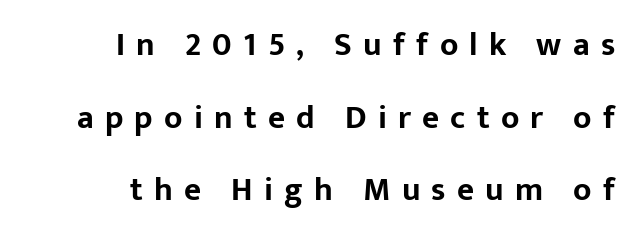
{"serif": "no", "italic": "no", "bold": "yes", "weight": "bold", "width": "normal", "stroke_contrast": "low", "x_height": "medium", "monospaced": "no", "underline": "no", "align": "right", "line_spacing": "loose", "line_spacing_ratio": 2.2, "letter_spacing": "wide", "letter_spacing_em": 0.34, "glyph_px": 33}
